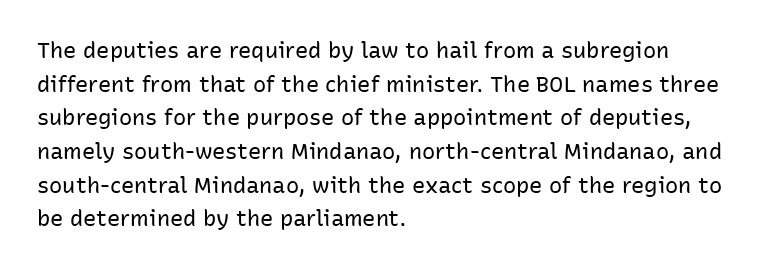
Unbolded letterforms with no extra heft. The letterforms sit shoulder to shoulder at normal distance. Line spacing here is normal. Glance below the letters and you will spot only blank space. Visually the block forms a straight wall on the left and a jagged coastline on the right.
